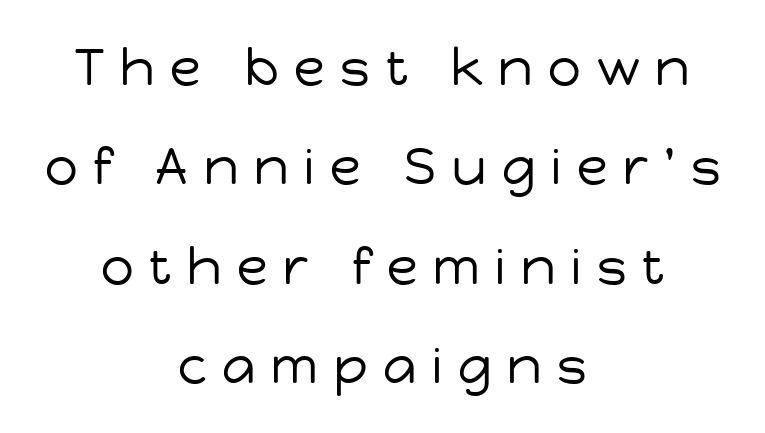
Q: Is the text bold? A: No.
Q: Is the text italic (slanted)? A: No, it is upright.
Q: Is the typeface a serif or a sans-serif typeface? A: Sans-serif.
Q: Is the text underlined? A: No.
Q: How is the paragraph aligned? A: Centered.
Q: Is the spacing between letters normal or unusually wide? A: Unusually wide.
Q: Is the spacing between lines tight, normal or loose? A: Loose.
Q: Width (condensed, normal, or wide)? A: Normal.
Q: Stroke contrast? A: Low.
Q: x-height? A: Medium.
Q: Monospaced? A: No.
